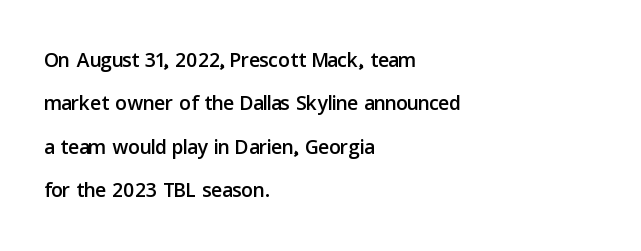
{"serif": "no", "italic": "no", "width": "normal", "stroke_contrast": "low", "x_height": "medium", "monospaced": "no", "underline": "no", "align": "left", "line_spacing": "normal", "line_spacing_ratio": 1.5, "letter_spacing": "normal", "letter_spacing_em": 0.0, "glyph_px": 29}
